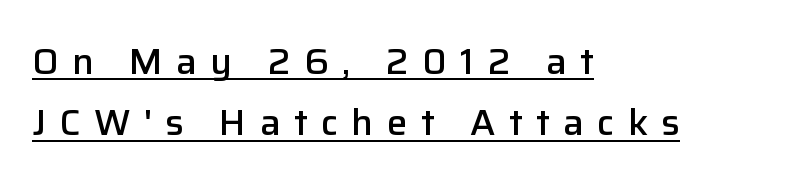
Q: Is the text bold? A: Semi-bold.
Q: Is the text italic (slanted)? A: No, it is upright.
Q: Is the typeface a serif or a sans-serif typeface? A: Sans-serif.
Q: Is the text underlined? A: Yes.
Q: How is the paragraph aligned? A: Left-aligned.
Q: Is the spacing between letters normal or unusually wide? A: Unusually wide.
Q: Is the spacing between lines tight, normal or loose? A: Normal.
Q: Width (condensed, normal, or wide)? A: Normal.
Q: Stroke contrast? A: Low.
Q: x-height? A: Medium.
Q: Monospaced? A: No.
